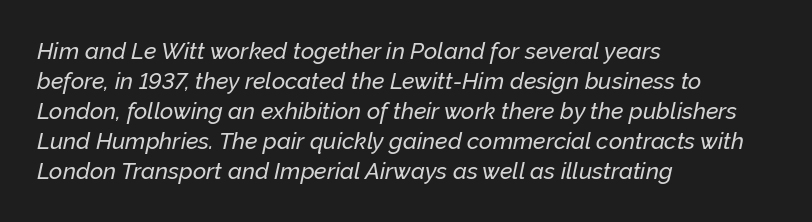
{"italic": "yes", "lean": "right", "slant_degrees": 12, "underline": "no", "align": "left", "line_spacing": "normal", "line_spacing_ratio": 1.3, "letter_spacing": "normal", "letter_spacing_em": 0.0, "glyph_px": 23}
